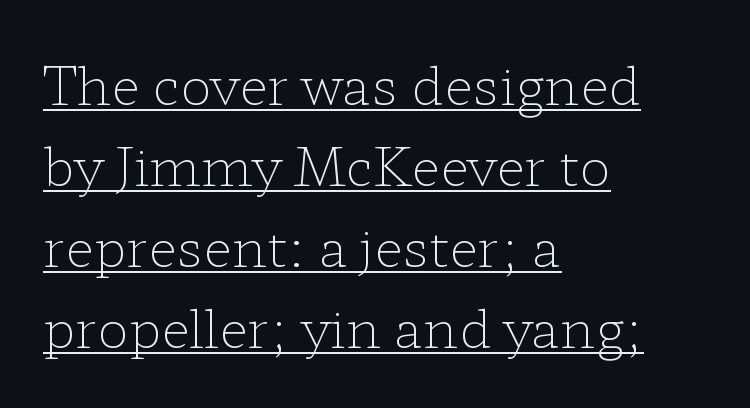
Q: Is the text bold? A: No.
Q: Is the text italic (slanted)? A: No, it is upright.
Q: Is the typeface a serif or a sans-serif typeface? A: Serif.
Q: Is the text underlined? A: Yes.
Q: How is the paragraph aligned? A: Left-aligned.
Q: Is the spacing between letters normal or unusually wide? A: Normal.
Q: Is the spacing between lines tight, normal or loose? A: Normal.
Q: Width (condensed, normal, or wide)? A: Wide.
Q: Stroke contrast? A: Low.
Q: x-height? A: Medium.
Q: Monospaced? A: No.
